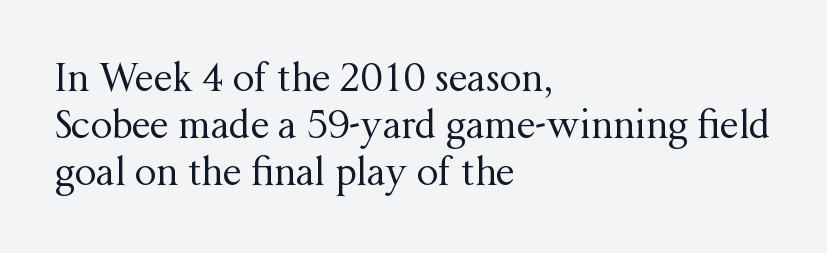
Q: Is the text bold? A: No.
Q: Is the text italic (slanted)? A: No, it is upright.
Q: Is the typeface a serif or a sans-serif typeface? A: Serif.
Q: Is the text underlined? A: No.
Q: How is the paragraph aligned? A: Left-aligned.
Q: Is the spacing between letters normal or unusually wide? A: Normal.
Q: Width (condensed, normal, or wide)? A: Normal.
Q: Stroke contrast? A: Medium.
Q: x-height? A: Medium.
Q: Monospaced? A: No.
